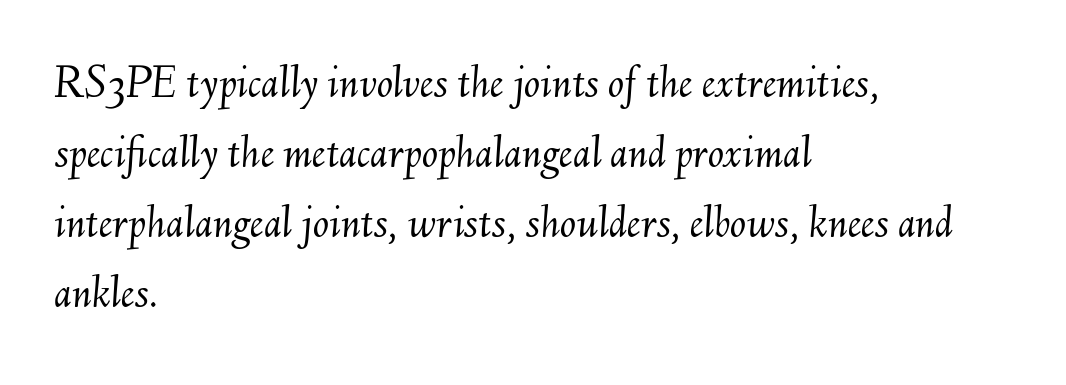
The image shows 48 px light type, italic (leaning right); set left-aligned, normal line spacing (1.46x), normal letter spacing, not underlined; medium stroke contrast and a small x-height.
